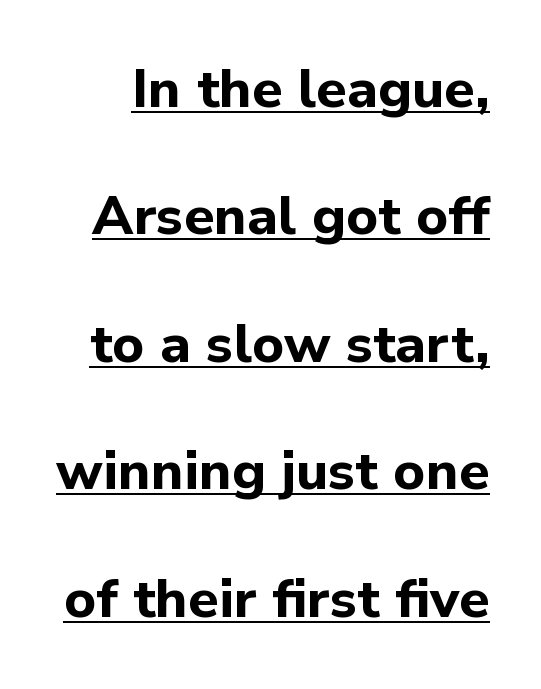
{"serif": "no", "italic": "no", "bold": "yes", "weight": "bold", "width": "normal", "stroke_contrast": "low", "x_height": "medium", "monospaced": "no", "underline": "yes", "line_spacing": "loose", "line_spacing_ratio": 2.36, "letter_spacing": "normal", "letter_spacing_em": 0.0, "glyph_px": 54}
